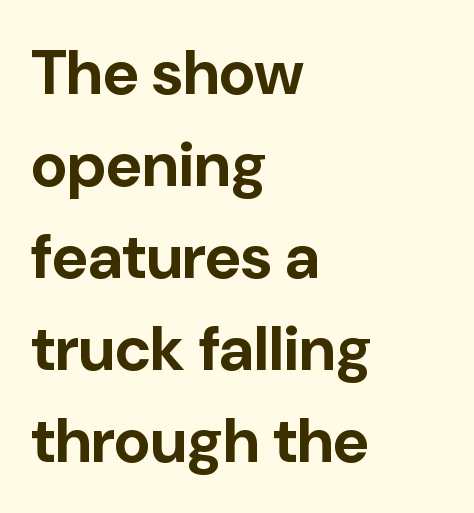
The image shows 63 px bold sans-serif type, upright; set left-aligned, normal line spacing (1.46x), normal letter spacing, not underlined; low stroke contrast and a medium x-height.
